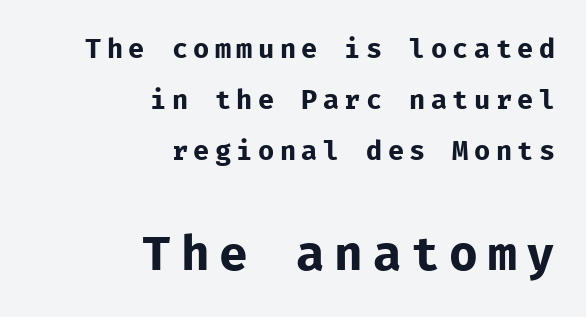
The image shows 48 px regular-weight sans-serif type, upright, monospaced; set right-aligned, line spacing 1.88x, unusually wide letter spacing (+0.2 em), not underlined; the second (bottom) block is 1.78x larger; low stroke contrast and a medium x-height.
